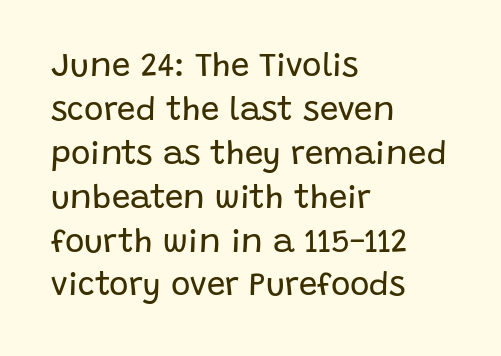
Nope, no serifs anywhere on these letters. The rows are spaced the way most documents space them. This rendering uses left alignment, leaving the right contour irregular. Italic? Not at all — the glyphs are vertical. Spacing verdict: proportional, widths tailored to each character. Beneath every word, the page is bare.
